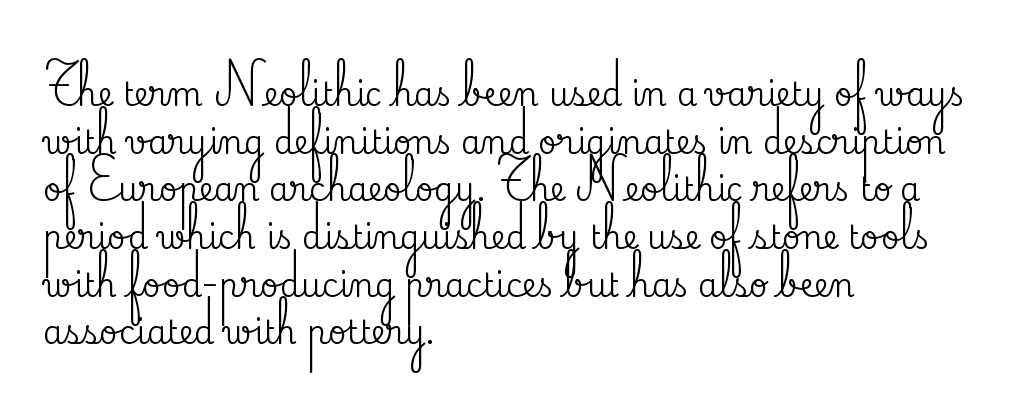
The paragraph shown leans on its left margin. No extra tracking has been applied to these lines. This sample has the flowing, uneven cadence of proportional lettering. Plain, unruled lines of type.
